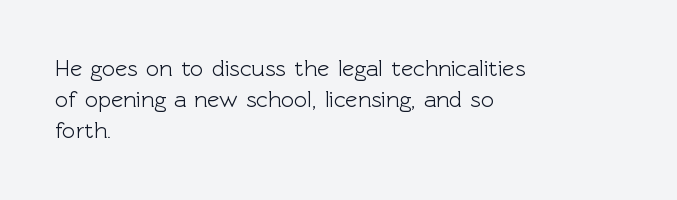
The image shows 23 px text type, upright; set left-aligned, normal line spacing (1.35x), normal letter spacing, not underlined.
